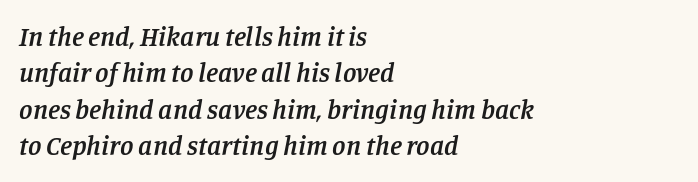
The glyphs look as if they've been sheared to an angle. Only glyphs here, with clear space below each row. The lines are quadded left. Does the weight exceed regular? Yes, but only to semibold.
